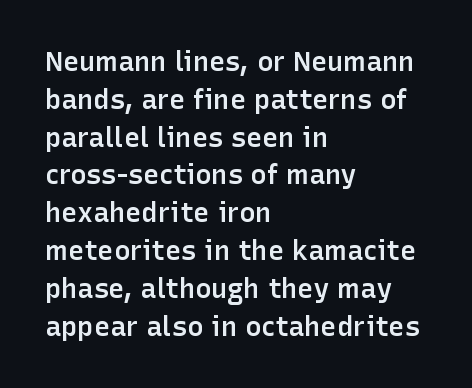
The image shows 27 px text type, upright; set left-aligned, normal line spacing (1.4x), normal letter spacing, not underlined.
